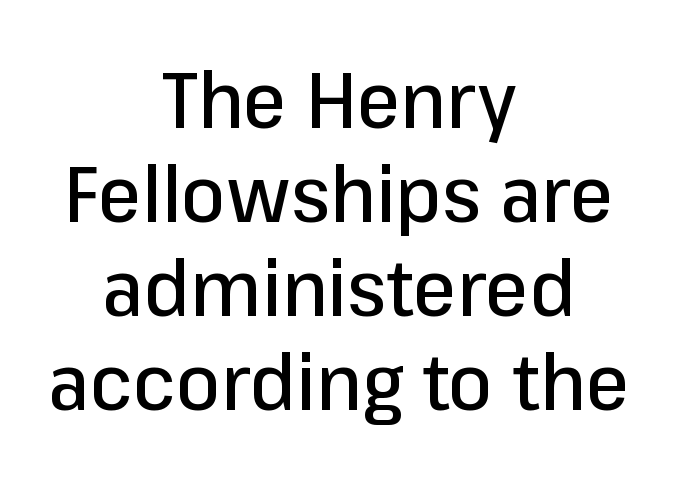
{"serif": "no", "italic": "no", "width": "normal", "stroke_contrast": "low", "x_height": "medium", "monospaced": "no", "underline": "no", "align": "center", "line_spacing_ratio": 1.19, "letter_spacing": "normal", "letter_spacing_em": 0.0, "glyph_px": 79}
